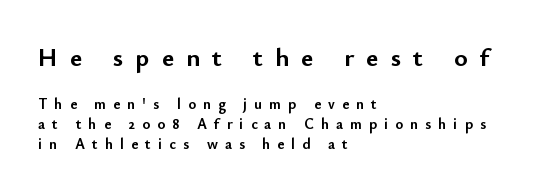
The area under the type is left untouched. Summary of vertical rhythm: regular, with standard interline spacing. Words appear elongated and porous because spacing is wide. The composition opens big and finishes small. Is the block centered? No — it sits flush against the left margin. Quick note: not italic, upright.
